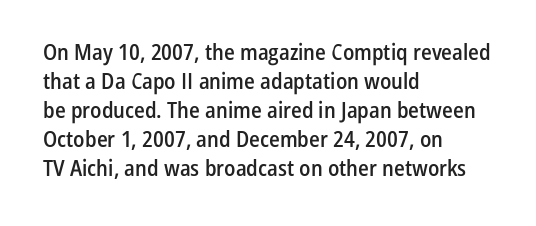
The image shows 22 px text type, upright; set left-aligned, normal line spacing (1.32x), normal letter spacing, not underlined.
